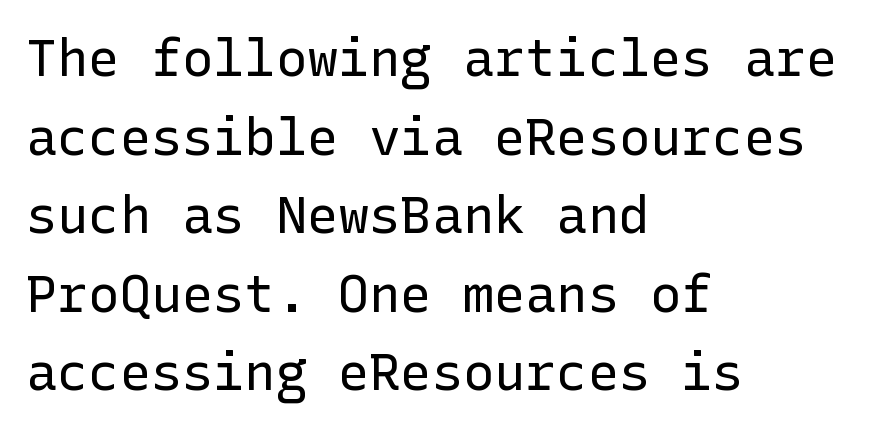
The image shows 52 px regular-weight sans-serif type, upright; set left-aligned, normal line spacing (1.51x), normal letter spacing, not underlined; low stroke contrast and a medium x-height.
